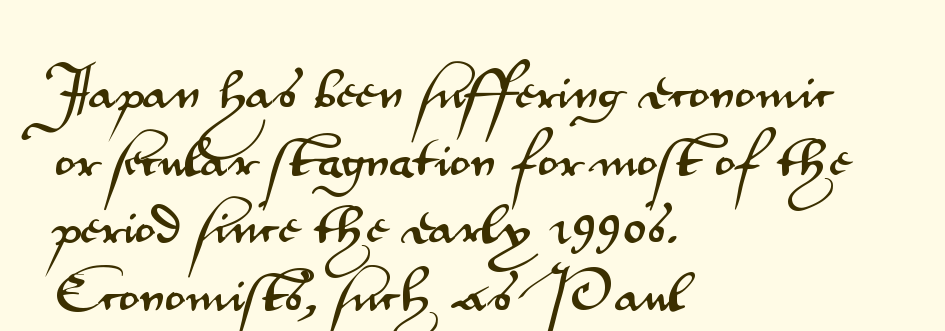
To sum up the face: it is a sans, with no serifs. Successive baselines arrive at the customary interval. Layout note: lines flush left. Students, note that the glyphs here touch the page at normal intervals.
